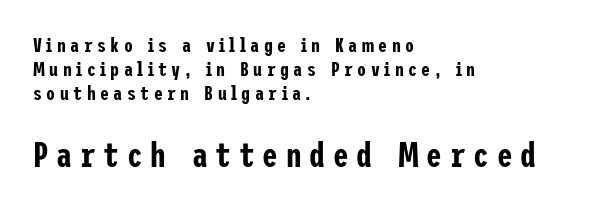
Q: Is the text italic (slanted)? A: No, it is upright.
Q: Is the typeface a serif or a sans-serif typeface? A: Sans-serif.
Q: Is the text underlined? A: No.
Q: How is the paragraph aligned? A: Left-aligned.
Q: Is the spacing between letters normal or unusually wide? A: Unusually wide.
Q: Which block of text is set in a larger size, the first (top) or the second (bottom)? A: The second (bottom) one.
Q: Width (condensed, normal, or wide)? A: Condensed.
Q: Stroke contrast? A: Low.
Q: x-height? A: Medium.
